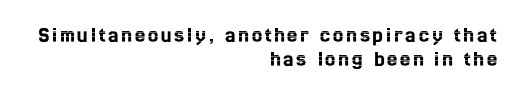
The image shows 23 px text type, upright; set right-aligned, tight line spacing (1.05x), not underlined.
